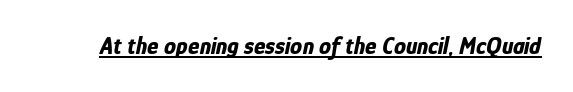
Q: Is the text bold? A: Yes.
Q: Is the text italic (slanted)? A: Yes, it leans right by about 12 degrees.
Q: Is the text underlined? A: Yes.
Q: Is the spacing between letters normal or unusually wide? A: Normal.
